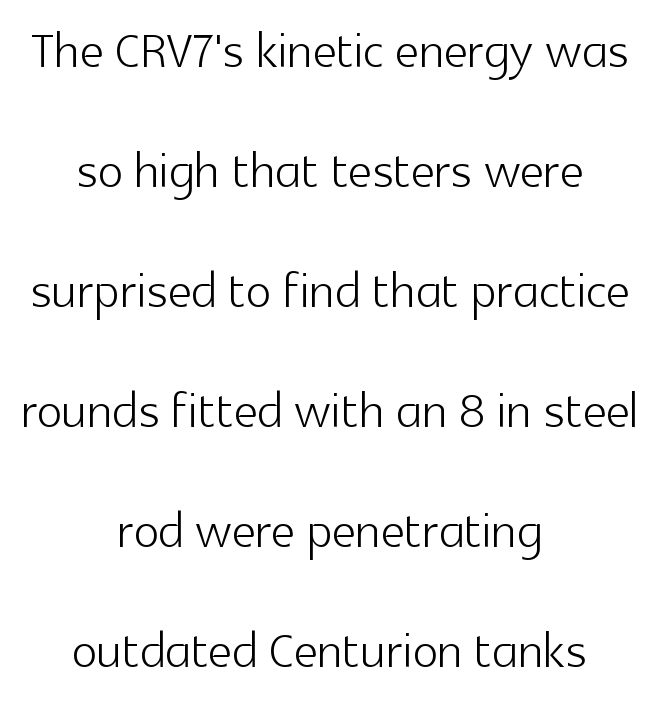
Tracking here is standard; glyphs follow each other at the usual distance. Is this a heavy cut? Hardly; it is regular or lighter. The rendering shows plain stroke endings on the letterforms — a sans-serif design. The rag falls on both sides of this text block equally.
